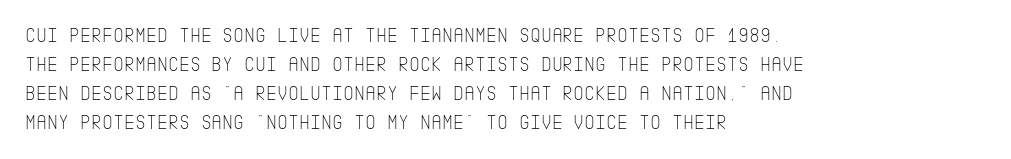
Letters rest on an invisible, unmarked baseline. Heaviness? Minimal to ordinary, like unemphasized prose. The rendering anchors every line to the left-hand side. The line-height multiplier appears to be the usual default.
